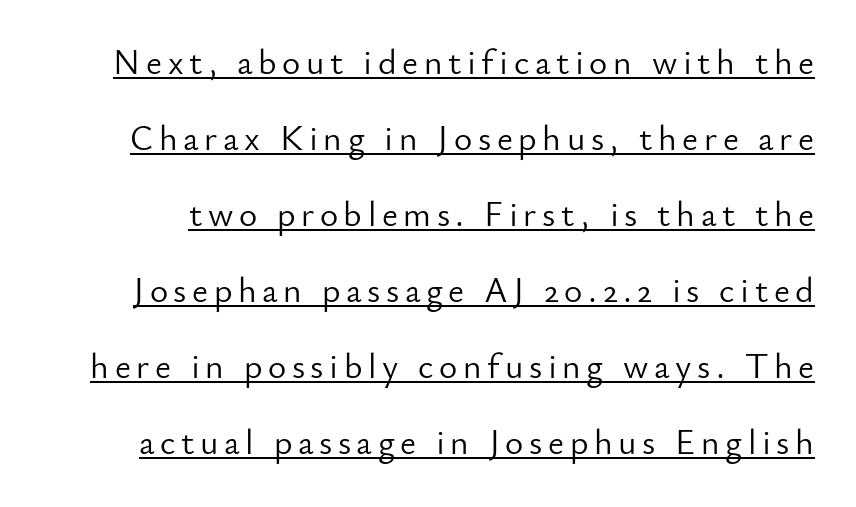
Q: Is the text bold? A: No.
Q: Is the text italic (slanted)? A: No, it is upright.
Q: Is the typeface a serif or a sans-serif typeface? A: Sans-serif.
Q: Is the text underlined? A: Yes.
Q: Is the spacing between lines tight, normal or loose? A: Loose.
Q: Width (condensed, normal, or wide)? A: Normal.
Q: Stroke contrast? A: Low.
Q: x-height? A: Small.
Q: Monospaced? A: No.
